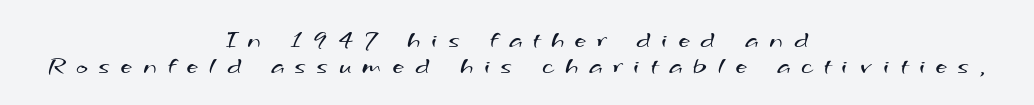
The passage shown stacks its lines with hardly any gap. Weight: not bold — regular or lighter. Is the letter spacing exaggerated? Yes — the characters are pushed far apart. A clean baseline with only descenders dipping below it. Reading down the block, each line starts at a different indent, mirrored at its end.
